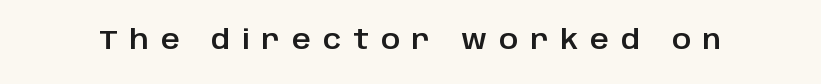
The image shows 26 px text type, upright; set unusually wide letter spacing (+0.46 em), not underlined.
